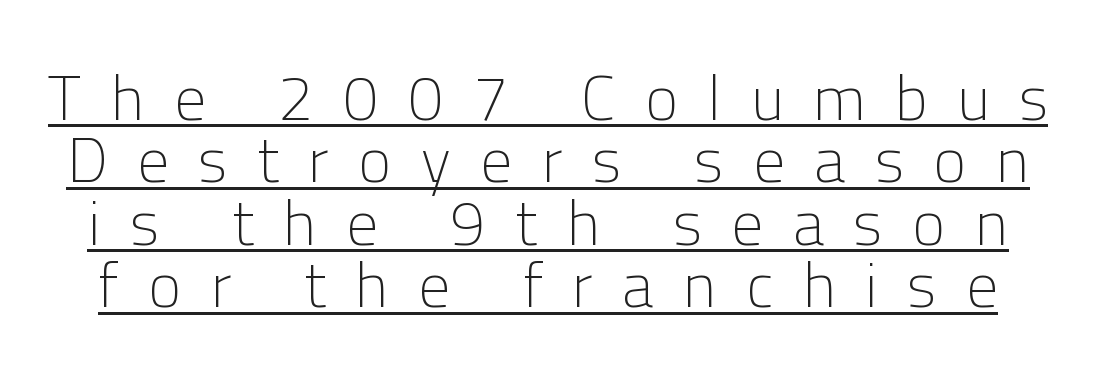
Q: Is the text bold? A: No.
Q: Is the text italic (slanted)? A: No, it is upright.
Q: Is the typeface a serif or a sans-serif typeface? A: Sans-serif.
Q: Is the text underlined? A: Yes.
Q: Is the spacing between letters normal or unusually wide? A: Unusually wide.
Q: Is the spacing between lines tight, normal or loose? A: Tight.
Q: Width (condensed, normal, or wide)? A: Normal.
Q: Stroke contrast? A: Low.
Q: x-height? A: Medium.
Q: Monospaced? A: No.
